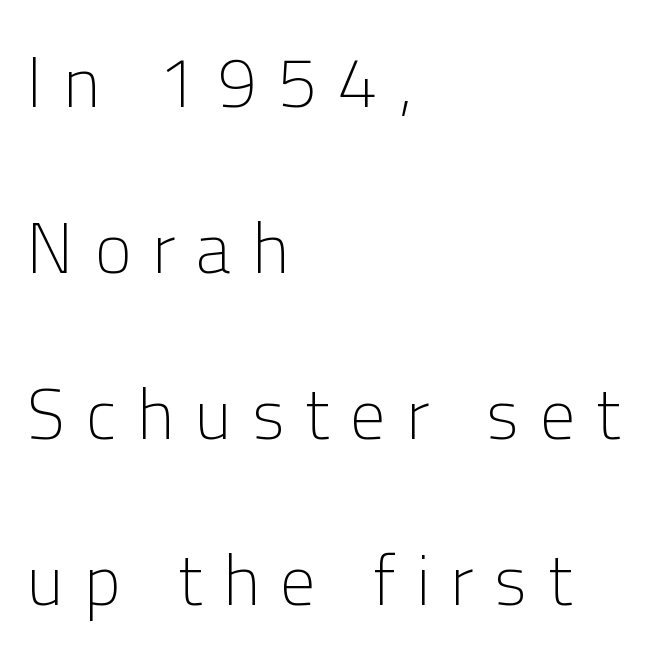
Does the leading feel generous? Absolutely, it's lavish. Honestly, there is no underline to notice here at all. Letterform terminals end flat and unadorned throughout the passage. The lines in this sample share a left origin and differ only in where they stop.
